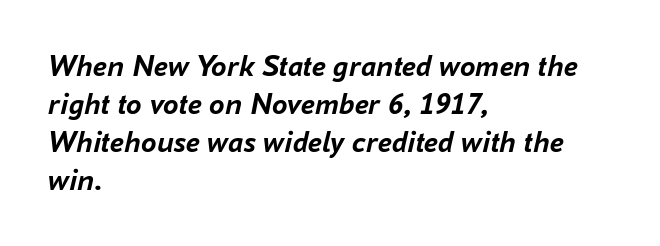
The area under the type is left untouched. Honestly, the letter spacing is just normal — you wouldn't notice it. Quick note: italic. One-word summary of the alignment: left.
